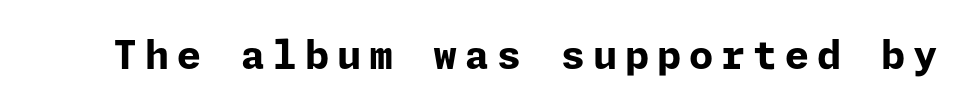
{"serif": "no", "italic": "no", "bold": "yes", "weight": "bold", "width": "normal", "stroke_contrast": "low", "x_height": "medium", "underline": "no", "letter_spacing": "wide", "letter_spacing_em": 0.2, "glyph_px": 39}
